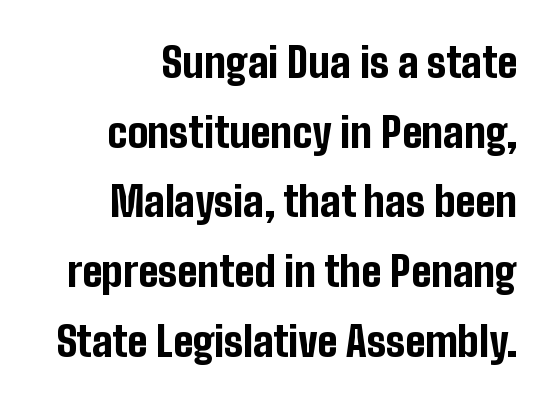
Q: Is the text bold? A: Yes.
Q: Is the text italic (slanted)? A: No, it is upright.
Q: Is the typeface a serif or a sans-serif typeface? A: Sans-serif.
Q: Is the text underlined? A: No.
Q: How is the paragraph aligned? A: Right-aligned.
Q: Is the spacing between letters normal or unusually wide? A: Normal.
Q: Is the spacing between lines tight, normal or loose? A: Normal.
Q: Width (condensed, normal, or wide)? A: Condensed.
Q: Stroke contrast? A: Low.
Q: x-height? A: Medium.
Q: Monospaced? A: No.
